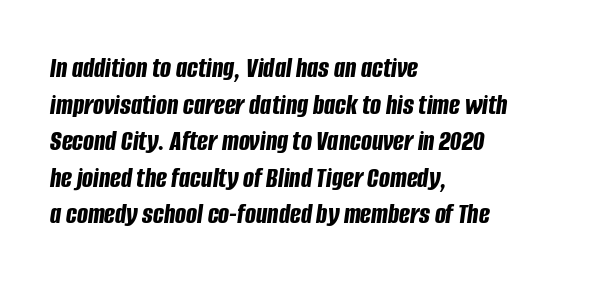
The image shows 29 px bold, condensed type, italic (leaning right); set left-aligned, normal line spacing (1.26x), normal letter spacing, not underlined; low stroke contrast and a large x-height.
